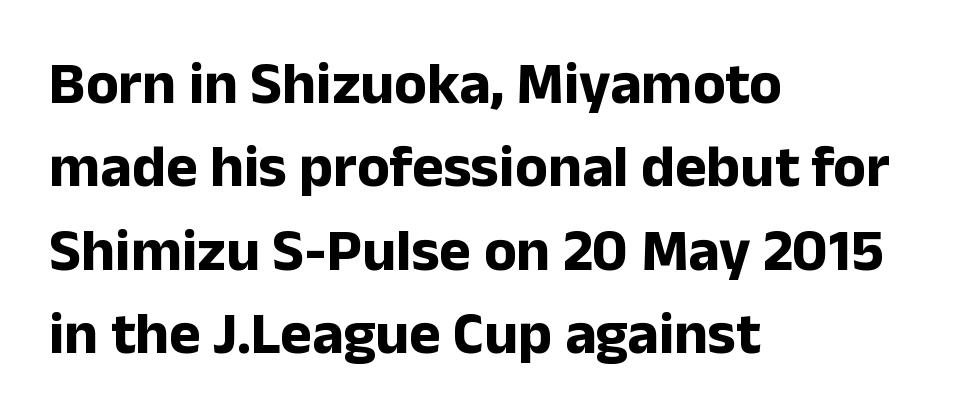
The image shows 60 px bold sans-serif type, upright; set left-aligned, normal line spacing (1.39x), normal letter spacing, not underlined; low stroke contrast and a medium x-height.
